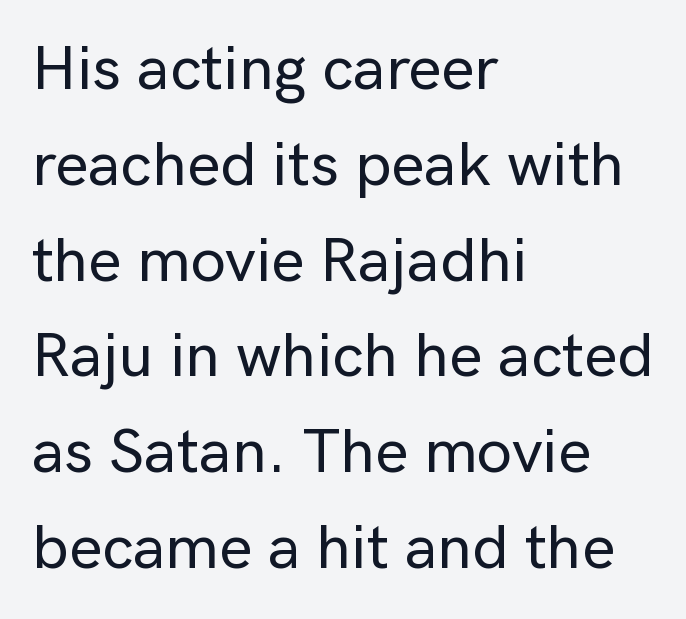
Q: Is the text italic (slanted)? A: No, it is upright.
Q: Is the typeface a serif or a sans-serif typeface? A: Sans-serif.
Q: Is the text underlined? A: No.
Q: How is the paragraph aligned? A: Left-aligned.
Q: Is the spacing between letters normal or unusually wide? A: Normal.
Q: Is the spacing between lines tight, normal or loose? A: Normal.
Q: Width (condensed, normal, or wide)? A: Normal.
Q: Stroke contrast? A: Low.
Q: x-height? A: Medium.
Q: Monospaced? A: No.
